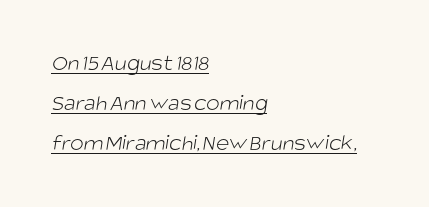
The image shows 23 px text type; set left-aligned, line spacing 1.75x, normal letter spacing, underlined.
